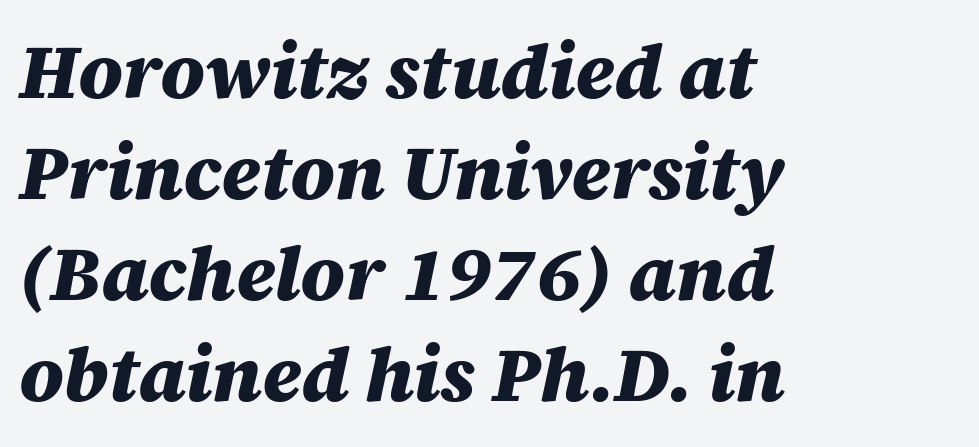
Spacing verdict: proportional, widths tailored to each character. What stands out about the letter spacing? Nothing — it is the standard amount. The area under the type is left untouched. Tall strokes in this sample are angled rather than plumb.
